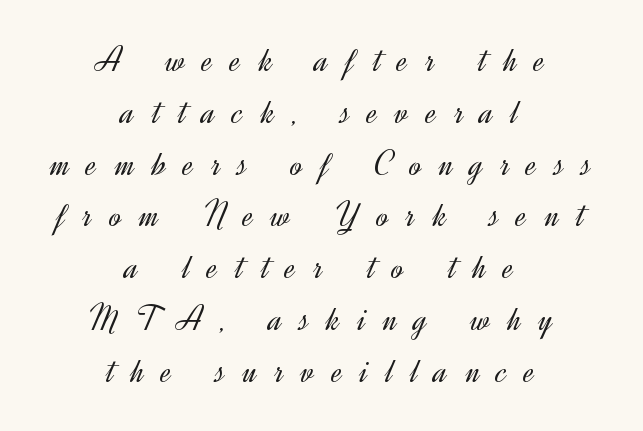
The string is rendered with underlining switched off. Reading down the block, each line starts at a different indent, mirrored at its end. To sum up the face: it is a sans, with no serifs. How are the letters spaced? Widely, with obvious added tracking.
